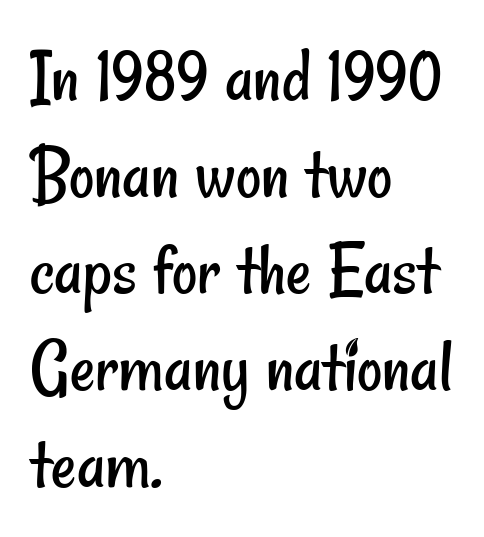
The image shows 78 px regular-weight, condensed sans-serif type; set left-aligned, line spacing 1.24x, normal letter spacing, not underlined; low stroke contrast and a small x-height.
